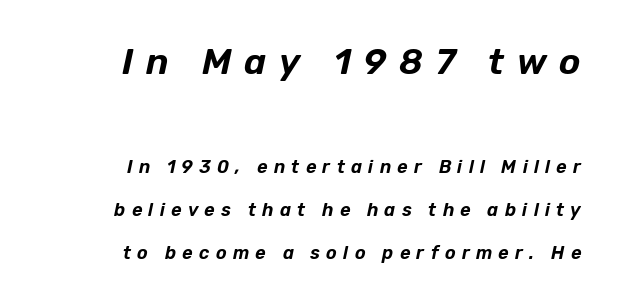
Q: Is the text italic (slanted)? A: Yes, it leans right by about 12 degrees.
Q: Is the text underlined? A: No.
Q: How is the paragraph aligned? A: Right-aligned.
Q: Is the spacing between letters normal or unusually wide? A: Unusually wide.
Q: Is the spacing between lines tight, normal or loose? A: Loose.
Q: Which block of text is set in a larger size, the first (top) or the second (bottom)? A: The first (top) one.
Q: Width (condensed, normal, or wide)? A: Normal.
Q: Stroke contrast? A: Low.
Q: x-height? A: Medium.
Q: Monospaced? A: No.
